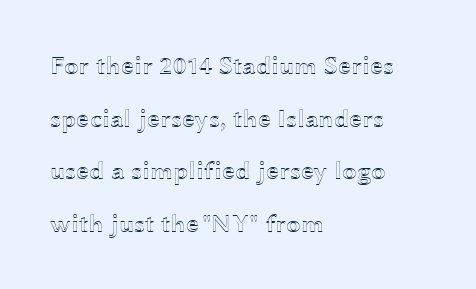
{"italic": "no", "underline": "no", "align": "left", "line_spacing": "loose", "line_spacing_ratio": 2.02, "letter_spacing": "normal", "letter_spacing_em": 0.0, "glyph_px": 26}
